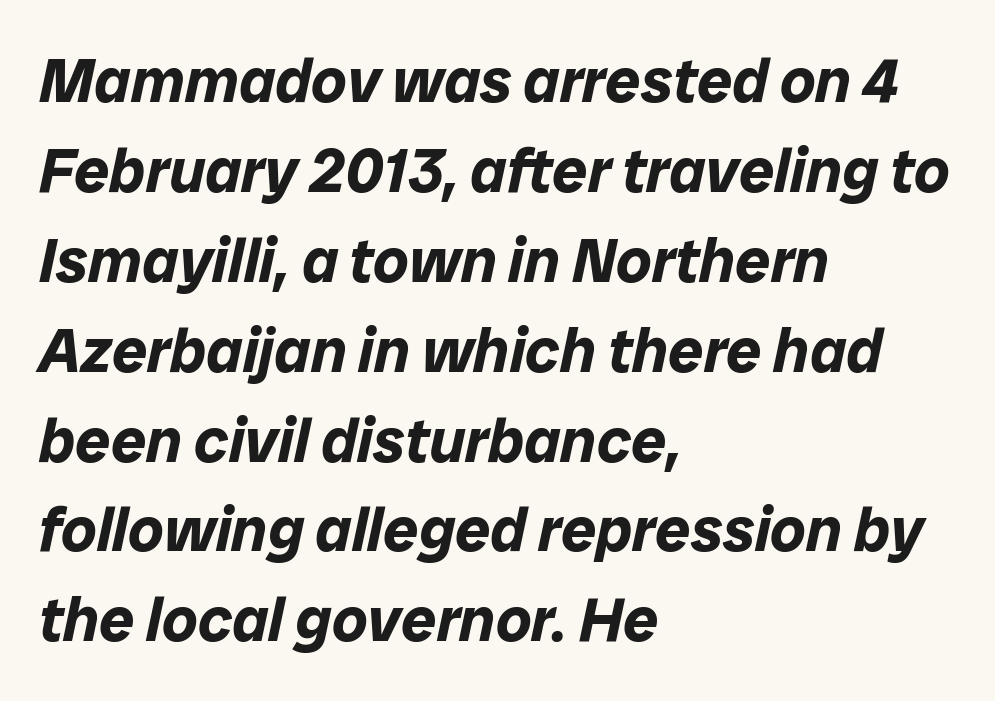
The image shows 62 px bold type, italic (leaning right); set left-aligned, normal line spacing (1.45x), normal letter spacing, not underlined; low stroke contrast and a medium x-height.
